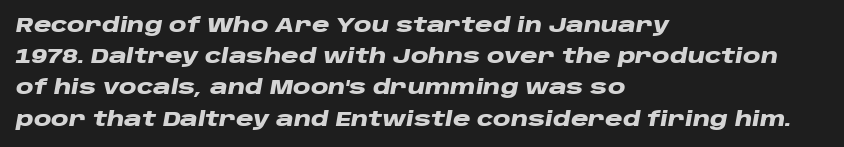
Q: Is the text bold? A: Yes.
Q: Is the text italic (slanted)? A: Yes, it leans right by about 10 degrees.
Q: Is the text underlined? A: No.
Q: How is the paragraph aligned? A: Left-aligned.
Q: Is the spacing between letters normal or unusually wide? A: Normal.
Q: Is the spacing between lines tight, normal or loose? A: Normal.
